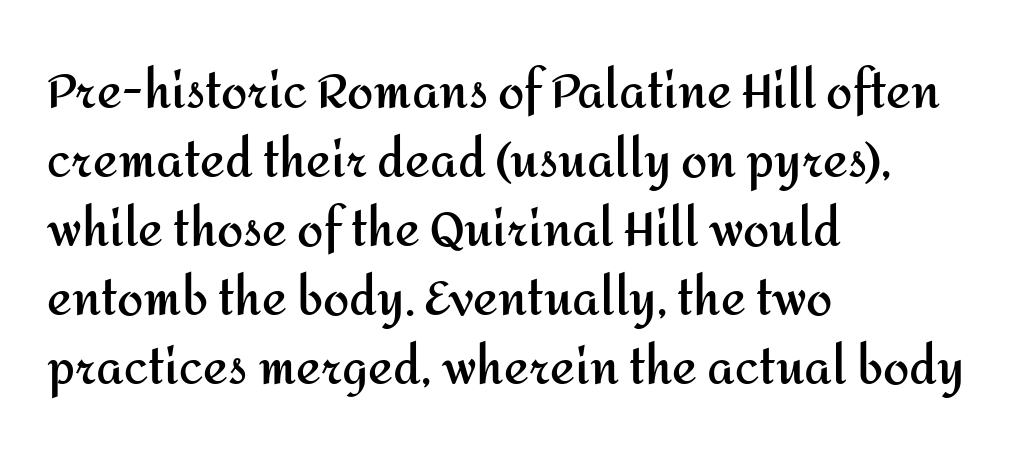
The letterforms sit shoulder to shoulder at normal distance. Font category for this specimen: sans-serif. Visually the block forms a straight wall on the left and a jagged coastline on the right. Note the varied advance widths — an 'i' is clearly narrower than an 'm'.
